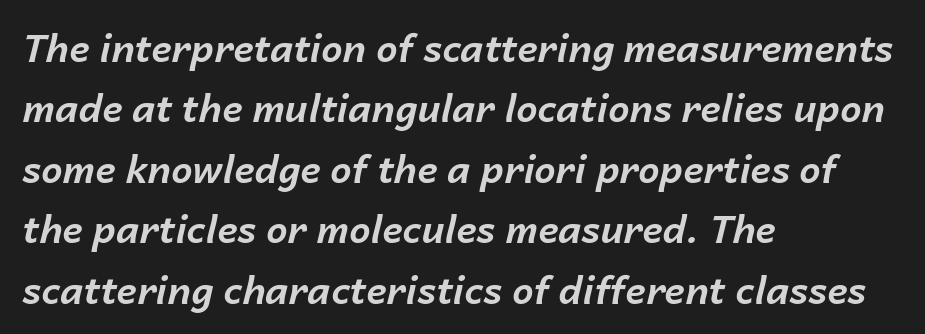
{"italic": "yes", "lean": "right", "slant_degrees": 14, "bold": "yes", "weight": "bold", "width": "normal", "stroke_contrast": "low", "x_height": "medium", "monospaced": "no", "underline": "no", "align": "left", "line_spacing": "normal", "line_spacing_ratio": 1.59, "letter_spacing": "normal", "letter_spacing_em": 0.0, "glyph_px": 38}
